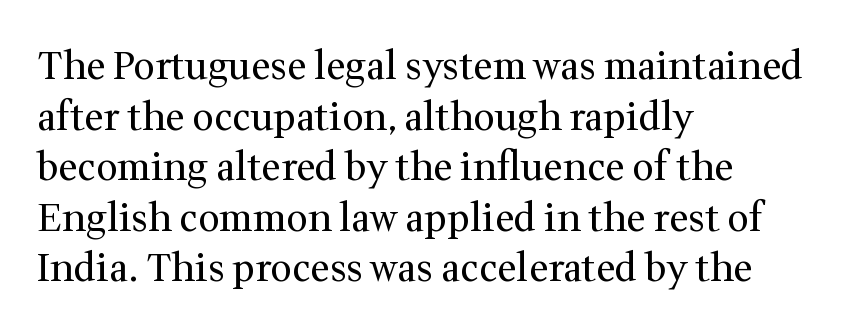
A light-to-regular cut is what we see here. The strip under each line holds only bare page. Teacher's note: observe the even left margin — that is flush-left alignment. Reading down the column, the eye jumps a familiar distance to each next line. The letters advance in unequal steps, a hallmark of proportional type.
